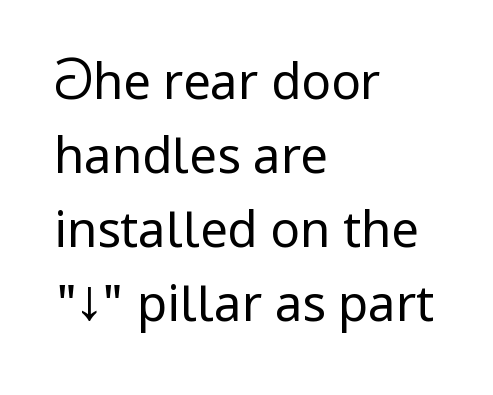
Q: Is the text bold? A: No.
Q: Is the text italic (slanted)? A: No, it is upright.
Q: Is the typeface a serif or a sans-serif typeface? A: Sans-serif.
Q: Is the text underlined? A: No.
Q: How is the paragraph aligned? A: Left-aligned.
Q: Is the spacing between letters normal or unusually wide? A: Normal.
Q: Is the spacing between lines tight, normal or loose? A: Normal.
Q: Width (condensed, normal, or wide)? A: Condensed.
Q: Stroke contrast? A: Low.
Q: x-height? A: Large.
Q: Monospaced? A: No.
